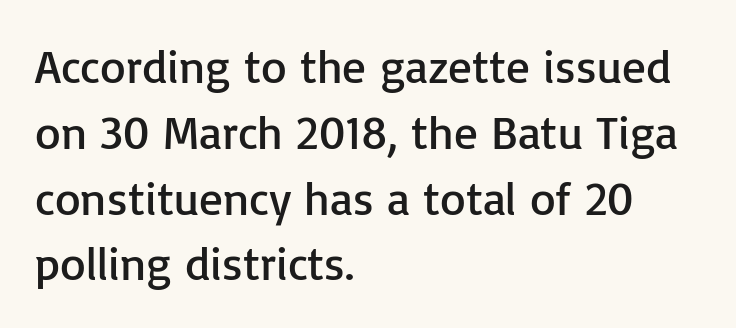
The designer went with a sans here, leaving each stem footless. Characters follow at the spacing the type designer built in. Rows of type keep a routine distance in the vertical direction. A quiet, ordinary-to-light weight characterises the typeface. Italic? Not at all — the glyphs are vertical.
